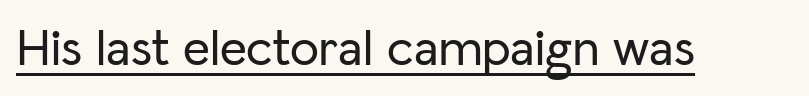
Glyph-to-glyph distance matches everyday printed text. What decoration does the sample have? An underline. Nothing sits at the stroke ends, so this counts as sans-serif. The face used here is proportionally spaced, like ordinary book or web type.
